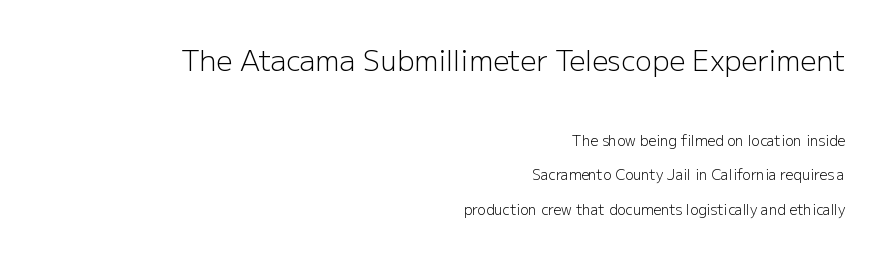
The image shows 28 px light sans-serif type, upright; set right-aligned, loose line spacing (2.45x), normal letter spacing, not underlined; the first (top) block is 2.0x larger; low stroke contrast and a medium x-height.
